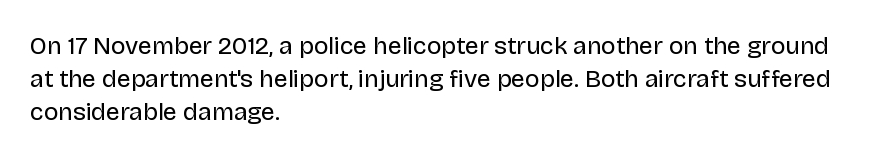
The image shows 25 px text type, upright; set left-aligned, normal line spacing (1.33x), normal letter spacing, not underlined.
